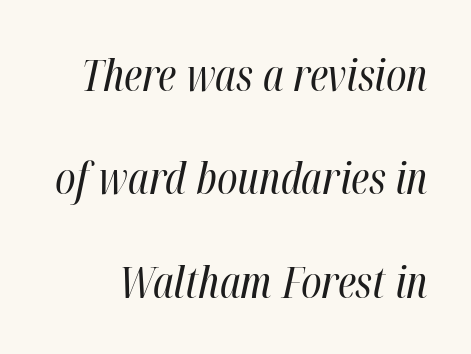
Notice the wide empty band between every row — that's loose leading. The rendering uses natural spacing where letterforms have individual widths. Students, note that the glyphs here touch the page at normal intervals. The zone under the glyphs is completely vacant. This reads as an unemphasized weight, regular at the heaviest.
